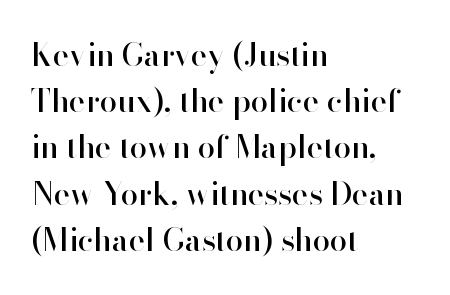
The image shows 31 px sans-serif type, upright; set left-aligned, normal line spacing (1.49x), normal letter spacing, not underlined; high stroke contrast and a small x-height.
